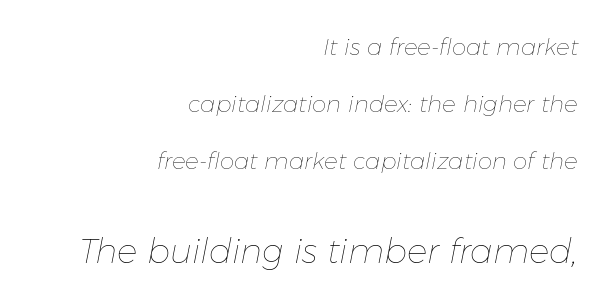
{"italic": "yes", "lean": "right", "slant_degrees": 11, "bold": "no", "weight": "thin", "width": "normal", "stroke_contrast": "low", "x_height": "medium", "monospaced": "no", "underline": "no", "align": "right", "line_spacing": "loose", "line_spacing_ratio": 2.48, "letter_spacing": "normal", "letter_spacing_em": 0.0, "larger_block": "second", "size_ratio": 1.48, "glyph_px": 34}
